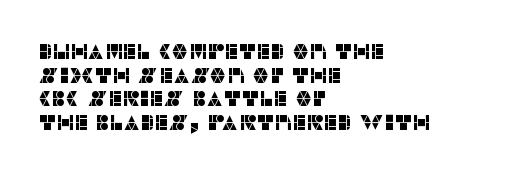
{"italic": "no", "underline": "no", "align": "left", "line_spacing": "tight", "line_spacing_ratio": 1.13, "letter_spacing": "normal", "letter_spacing_em": 0.0, "glyph_px": 21}
